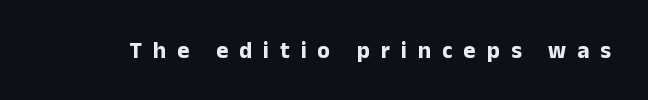
{"italic": "no", "bold": "yes", "underline": "no", "letter_spacing": "wide", "letter_spacing_em": 0.48, "glyph_px": 23}
